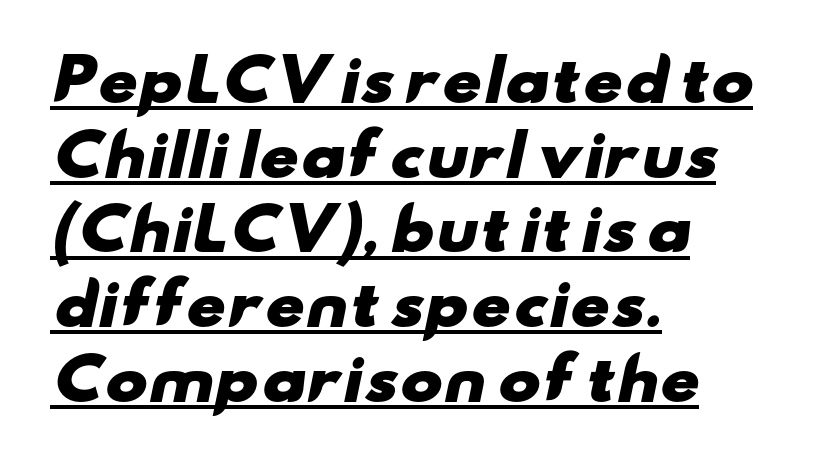
Each word holds together tightly as a unit, with standard inter-letter gaps. Layout note: lines flush left. The string is rendered with underlining switched on. Look at the bottom of the vertical strokes: they stop flat, with no serifs.
